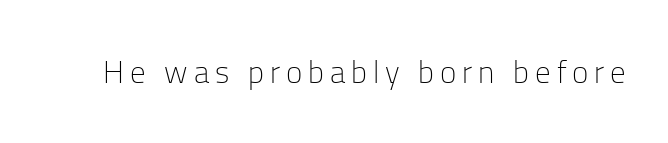
The image shows 31 px light sans-serif type, upright; set not underlined; low stroke contrast and a medium x-height.
